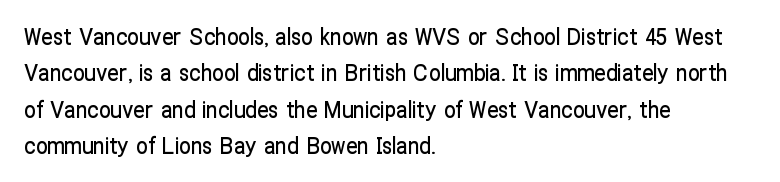
The image shows 23 px text type, upright; set left-aligned, normal line spacing (1.58x), normal letter spacing, not underlined.
